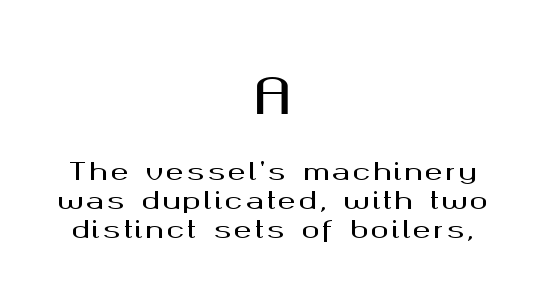
The image shows 49 px wide sans-serif type, upright; set centered, line spacing 1.2x, not underlined; the first (top) block is 2.04x larger; medium stroke contrast and a medium x-height.
